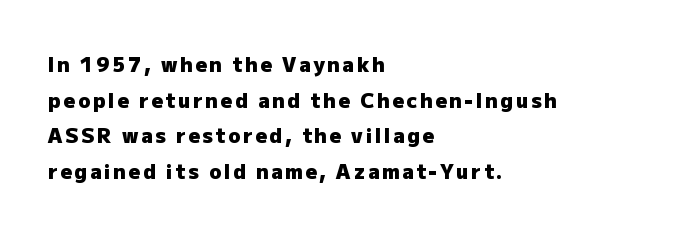
Q: Is the text bold? A: Yes.
Q: Is the text italic (slanted)? A: No, it is upright.
Q: Is the text underlined? A: No.
Q: How is the paragraph aligned? A: Left-aligned.
